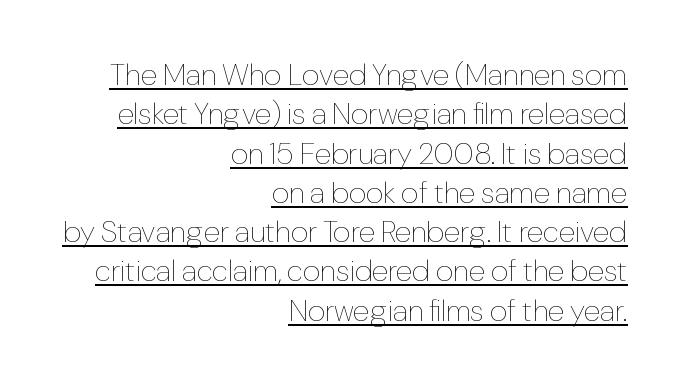
{"italic": "no", "bold": "no", "weight": "thin", "width": "normal", "stroke_contrast": "low", "x_height": "medium", "monospaced": "no", "underline": "yes", "align": "right", "line_spacing": "normal", "line_spacing_ratio": 1.31, "letter_spacing": "normal", "letter_spacing_em": 0.0, "glyph_px": 30}
